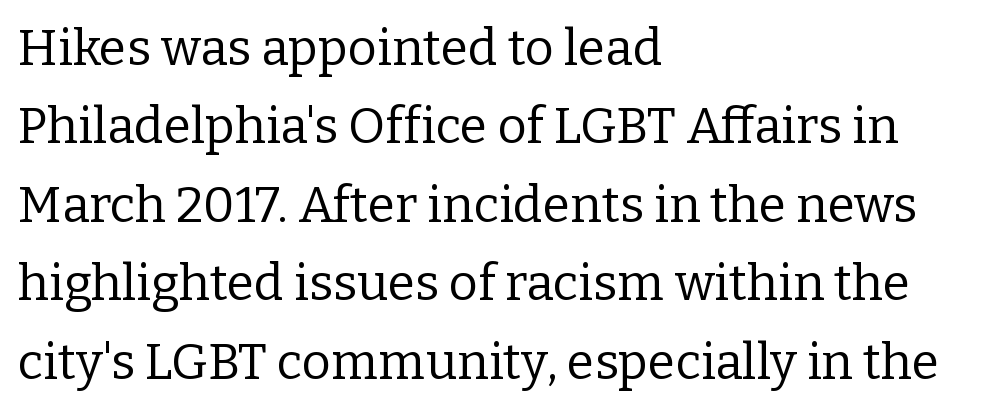
Q: Is the text bold? A: No.
Q: Is the text italic (slanted)? A: No, it is upright.
Q: Is the typeface a serif or a sans-serif typeface? A: Serif.
Q: Is the text underlined? A: No.
Q: How is the paragraph aligned? A: Left-aligned.
Q: Is the spacing between letters normal or unusually wide? A: Normal.
Q: Is the spacing between lines tight, normal or loose? A: Normal.
Q: Width (condensed, normal, or wide)? A: Normal.
Q: Stroke contrast? A: Low.
Q: x-height? A: Medium.
Q: Monospaced? A: No.
